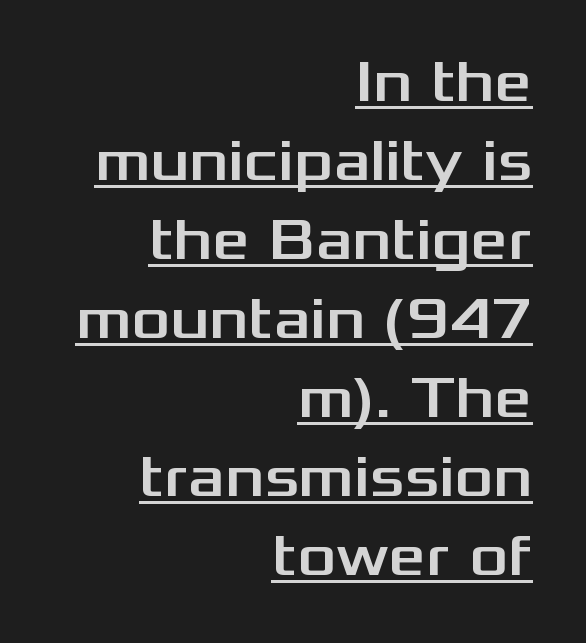
Tall strokes in this sample are plumb rather than angled. Nope, no serifs anywhere on these letters. Character widths vary here, with narrow letters taking less room than wide ones. Line ends are locked; line starts wander. Caption: lettering with a line underneath. Leading: standard.
